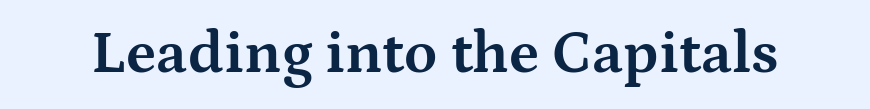
The face used here is proportionally spaced, like ordinary book or web type. In terms of weight, the rendering is a true, heavy bold. A clean baseline with only descenders dipping below it. In terms of letterspacing, this is plain default setting. A typesetter would mark this as roman, not italic.
